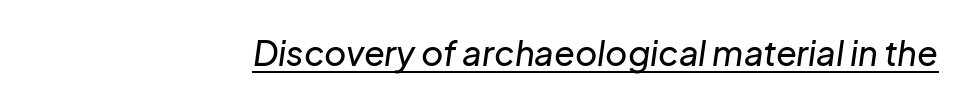
{"italic": "yes", "lean": "right", "slant_degrees": 8, "width": "normal", "stroke_contrast": "low", "x_height": "medium", "monospaced": "no", "underline": "yes", "letter_spacing": "normal", "letter_spacing_em": 0.0, "glyph_px": 34}
